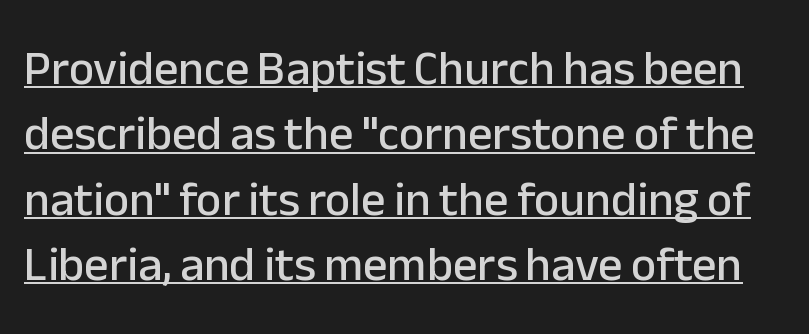
What's the leading like? Ordinary, nothing unusual. The face used here is proportionally spaced, like ordinary book or web type. Is the letter spacing exaggerated? No — it looks like the ordinary default. You can tell from the bare stems that sans-serif type was used. No italicization has been applied; the sample stays upright. This is underlined copy, the kind a proofreader might mark for attention.
